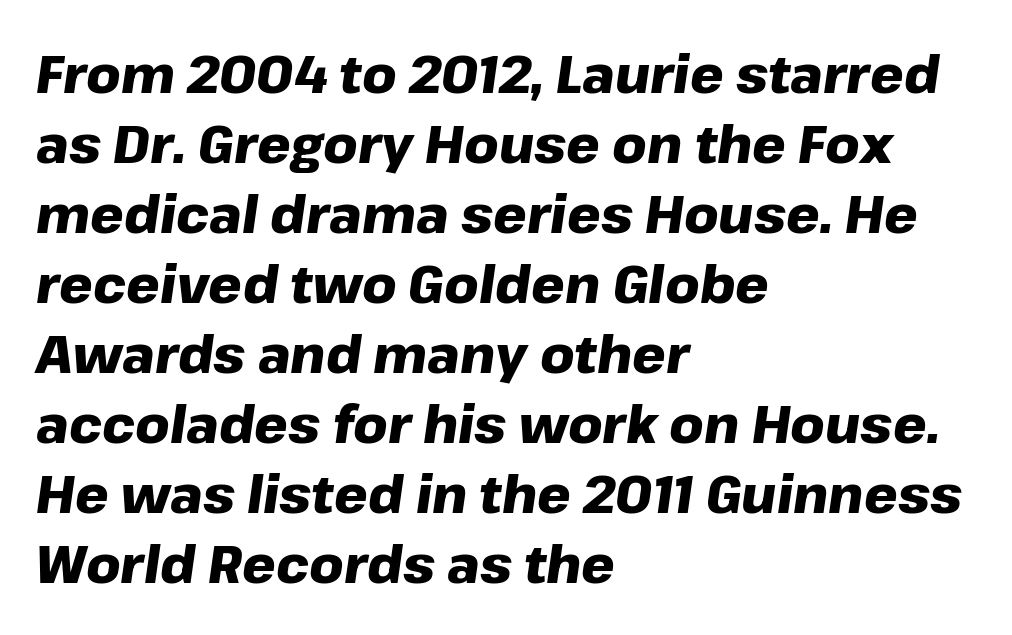
{"italic": "yes", "lean": "right", "slant_degrees": 8, "bold": "yes", "weight": "heavy", "width": "normal", "stroke_contrast": "low", "x_height": "medium", "monospaced": "no", "underline": "no", "align": "left", "line_spacing": "normal", "line_spacing_ratio": 1.32, "letter_spacing": "normal", "letter_spacing_em": 0.0, "glyph_px": 53}
